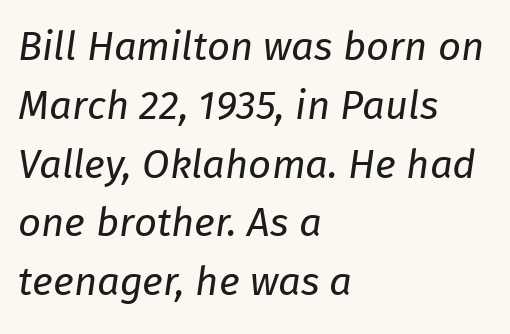
Q: Is the text bold? A: No.
Q: Is the text italic (slanted)? A: Yes, it leans right by about 8 degrees.
Q: Is the text underlined? A: No.
Q: How is the paragraph aligned? A: Left-aligned.
Q: Is the spacing between letters normal or unusually wide? A: Normal.
Q: Is the spacing between lines tight, normal or loose? A: Normal.
Q: Width (condensed, normal, or wide)? A: Normal.
Q: Stroke contrast? A: Low.
Q: x-height? A: Medium.
Q: Monospaced? A: No.
